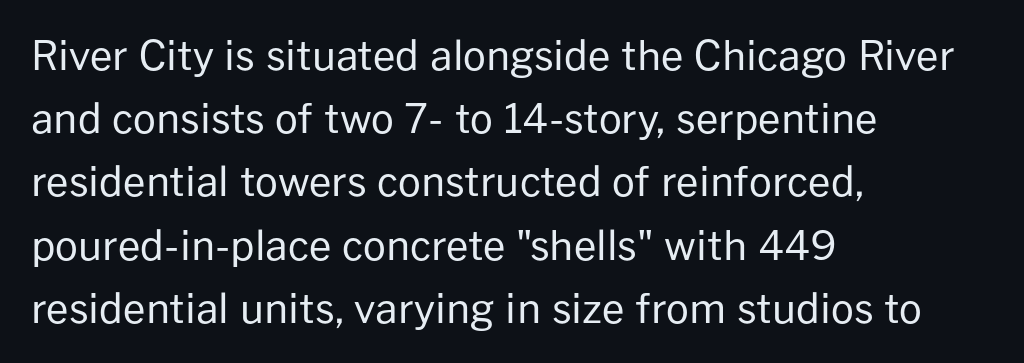
Q: Is the text bold? A: No.
Q: Is the text italic (slanted)? A: No, it is upright.
Q: Is the typeface a serif or a sans-serif typeface? A: Sans-serif.
Q: Is the text underlined? A: No.
Q: How is the paragraph aligned? A: Left-aligned.
Q: Is the spacing between letters normal or unusually wide? A: Normal.
Q: Is the spacing between lines tight, normal or loose? A: Normal.
Q: Width (condensed, normal, or wide)? A: Normal.
Q: Stroke contrast? A: Low.
Q: x-height? A: Medium.
Q: Monospaced? A: No.
